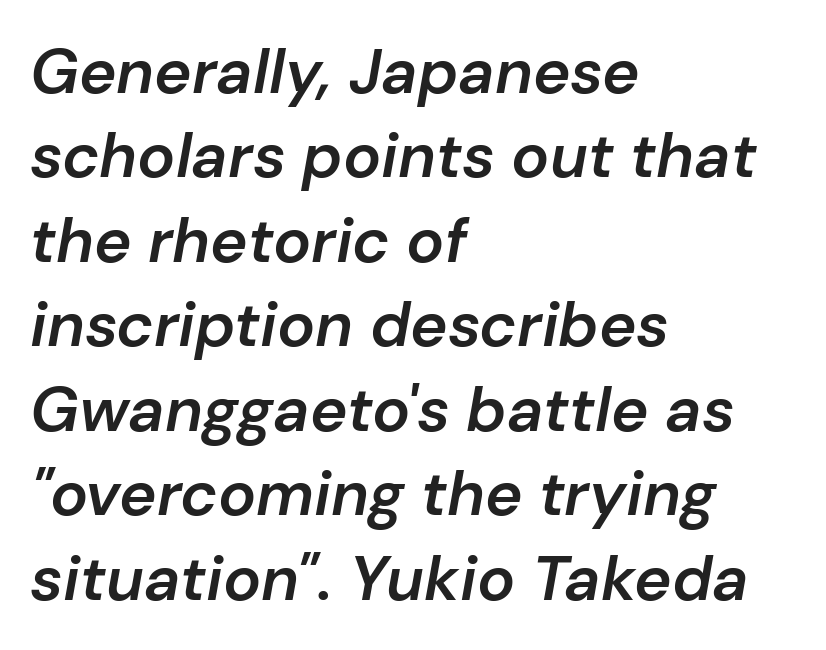
The image shows 63 px semibold type, italic (leaning right); set left-aligned, normal line spacing (1.34x), normal letter spacing, not underlined; low stroke contrast and a medium x-height.
